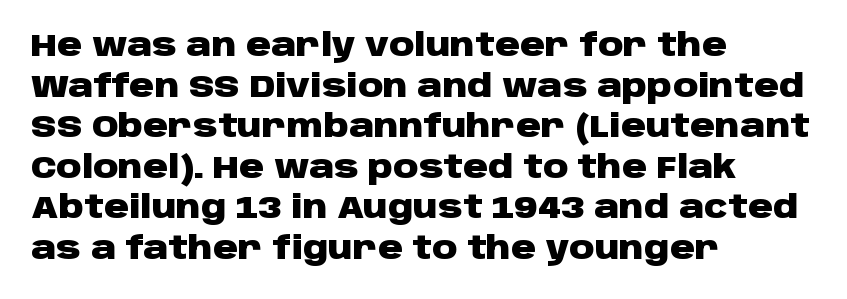
{"serif": "no", "italic": "no", "bold": "yes", "weight": "heavy", "width": "wide", "stroke_contrast": "low", "x_height": "large", "monospaced": "no", "underline": "no", "align": "left", "line_spacing": "normal", "line_spacing_ratio": 1.31, "letter_spacing": "normal", "letter_spacing_em": 0.0, "glyph_px": 31}
